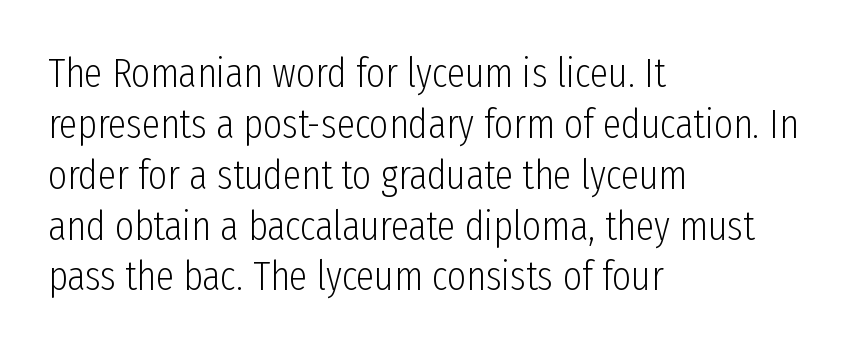
The image shows 41 px light, condensed sans-serif type, upright; set left-aligned, line spacing 1.24x, normal letter spacing, not underlined; low stroke contrast and a medium x-height.
